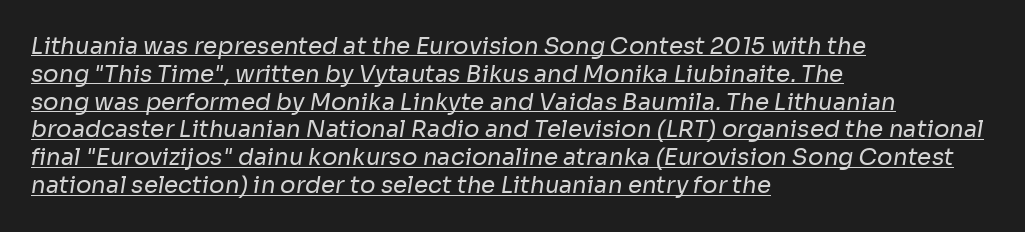
Heft: none added — not bold. Default kerning and tracking; the words read as compact shapes. Underline: present. The rag falls on the right side of this text block.
